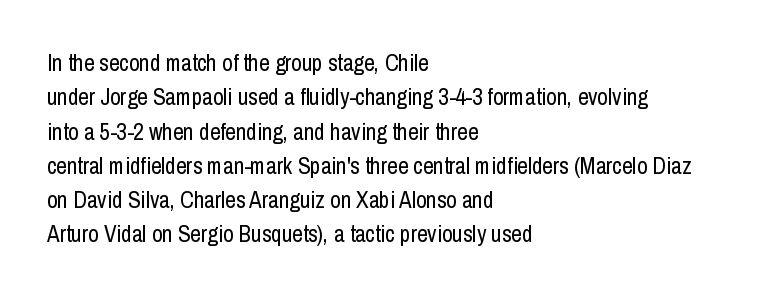
{"italic": "no", "bold": "no", "underline": "no", "align": "left", "line_spacing": "normal", "line_spacing_ratio": 1.49, "letter_spacing": "normal", "letter_spacing_em": 0.0, "glyph_px": 23}
